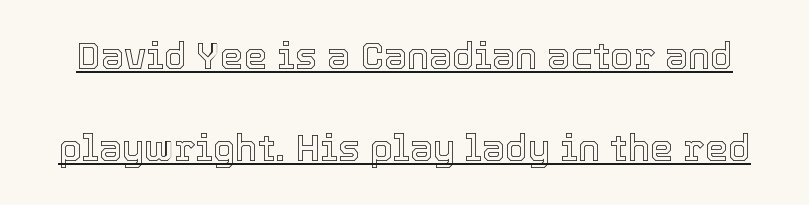
Q: Is the text italic (slanted)? A: No, it is upright.
Q: Is the text underlined? A: Yes.
Q: Is the spacing between letters normal or unusually wide? A: Normal.
Q: Is the spacing between lines tight, normal or loose? A: Loose.
Q: Width (condensed, normal, or wide)? A: Normal.
Q: x-height? A: Medium.
Q: Monospaced? A: No.
